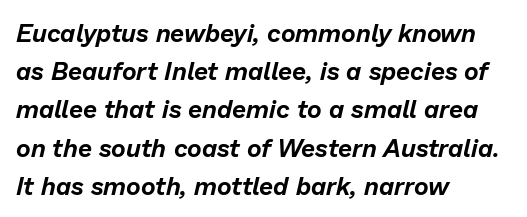
{"italic": "yes", "lean": "right", "slant_degrees": 13, "underline": "no", "align": "left", "line_spacing": "normal", "line_spacing_ratio": 1.53, "letter_spacing": "normal", "letter_spacing_em": 0.0, "glyph_px": 25}
